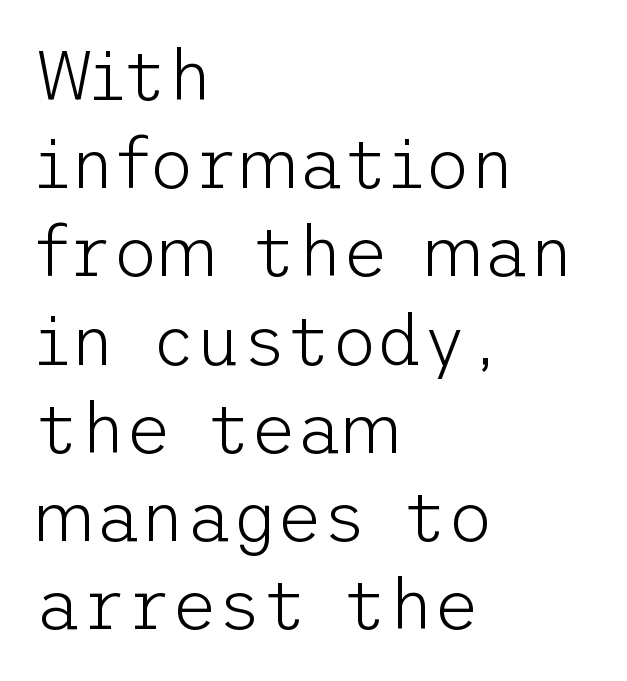
{"serif": "no", "italic": "no", "bold": "no", "weight": "light", "width": "normal", "stroke_contrast": "low", "x_height": "medium", "underline": "no", "align": "left", "line_spacing": "normal", "line_spacing_ratio": 1.26, "letter_spacing": "normal", "letter_spacing_em": 0.0, "glyph_px": 70}
